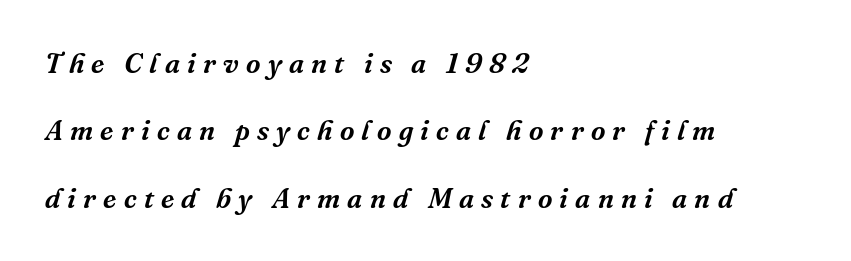
Nobody drew a line under any word here. Would a proofreader flag this as italicized? Yes. These lines are composed in type with serifs. What stands out about the letter spacing? Its width — letters are far apart.
